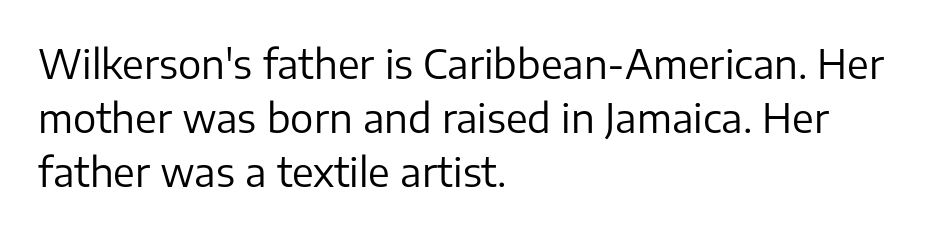
Q: Is the text bold? A: No.
Q: Is the text italic (slanted)? A: No, it is upright.
Q: Is the typeface a serif or a sans-serif typeface? A: Sans-serif.
Q: Is the text underlined? A: No.
Q: How is the paragraph aligned? A: Left-aligned.
Q: Is the spacing between letters normal or unusually wide? A: Normal.
Q: Is the spacing between lines tight, normal or loose? A: Normal.
Q: Width (condensed, normal, or wide)? A: Normal.
Q: Stroke contrast? A: Low.
Q: x-height? A: Medium.
Q: Monospaced? A: No.
